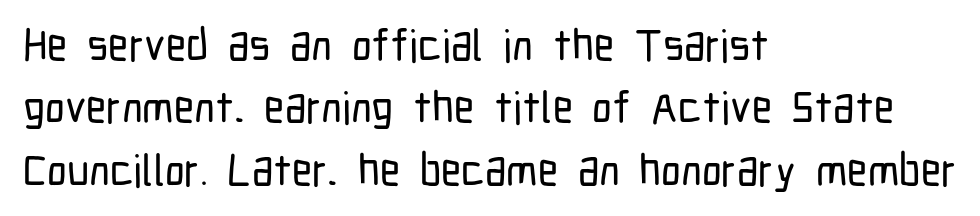
The image shows 44 px condensed sans-serif type, upright; set left-aligned, normal line spacing (1.42x), normal letter spacing, not underlined; low stroke contrast and a medium x-height.
